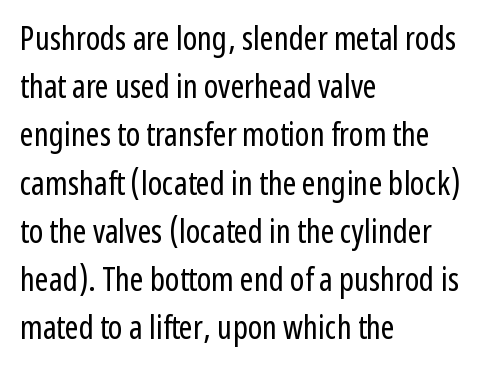
{"serif": "no", "italic": "no", "bold": "no", "weight": "regular", "width": "condensed", "stroke_contrast": "low", "x_height": "medium", "monospaced": "no", "underline": "no", "align": "left", "line_spacing": "normal", "line_spacing_ratio": 1.46, "letter_spacing": "normal", "letter_spacing_em": 0.0, "glyph_px": 33}
